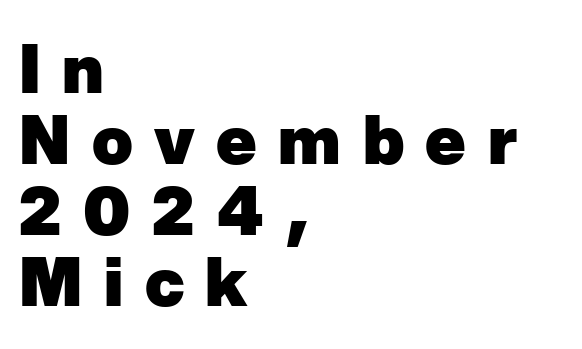
The image shows 67 px heavy sans-serif type; set left-aligned, tight line spacing (1.06x), unusually wide letter spacing (+0.32 em), not underlined; low stroke contrast and a medium x-height.
